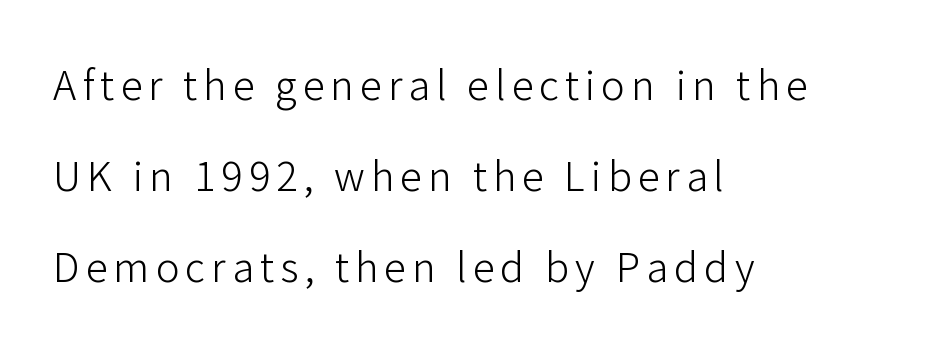
Q: Is the text bold? A: No.
Q: Is the text italic (slanted)? A: No, it is upright.
Q: Is the typeface a serif or a sans-serif typeface? A: Sans-serif.
Q: Is the text underlined? A: No.
Q: How is the paragraph aligned? A: Left-aligned.
Q: Is the spacing between lines tight, normal or loose? A: Loose.
Q: Width (condensed, normal, or wide)? A: Normal.
Q: Stroke contrast? A: Low.
Q: x-height? A: Medium.
Q: Monospaced? A: No.
